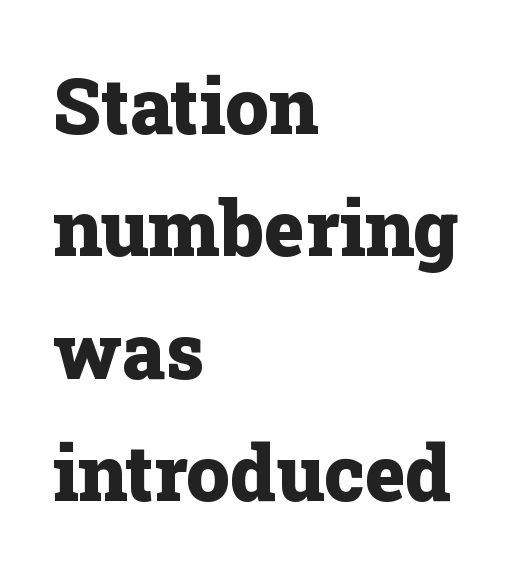
The image shows 77 px heavy serif type, upright; set left-aligned, normal line spacing (1.59x), normal letter spacing, not underlined; low stroke contrast and a medium x-height.
